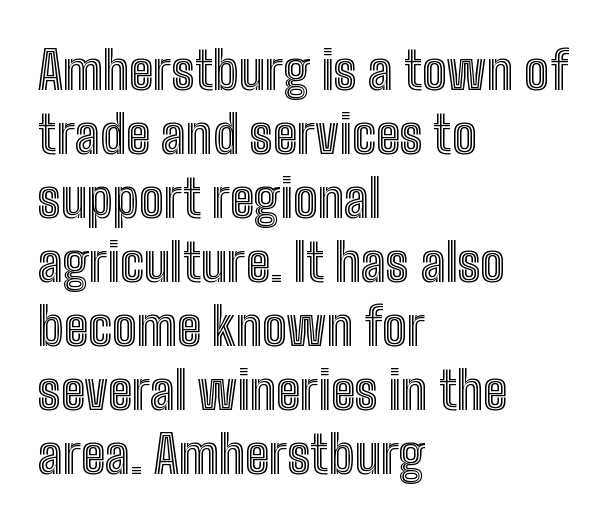
No word sits above an underline. The type is set solid horizontally, with unmodified tracking. Line beginnings align vertically; line endings do not. This sample has the flowing, uneven cadence of proportional lettering. In terms of posture, this sample is upright.
